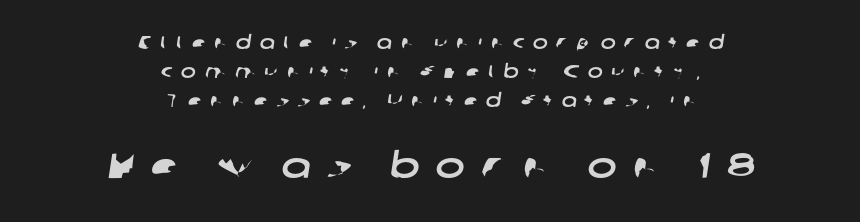
{"serif": "no", "width": "wide", "stroke_contrast": "low", "x_height": "medium", "monospaced": "no", "underline": "no", "align": "center", "line_spacing": "normal", "line_spacing_ratio": 1.62, "letter_spacing": "wide", "letter_spacing_em": 0.47, "larger_block": "second", "size_ratio": 1.94, "glyph_px": 35}
